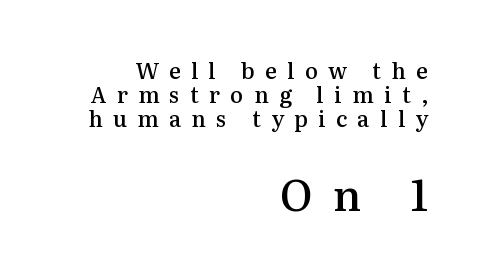
The image shows 43 px semibold serif type, upright; set right-aligned, tight line spacing (1.1x), unusually wide letter spacing (+0.47 em), not underlined; the second (bottom) block is 1.95x larger; medium stroke contrast and a medium x-height.
